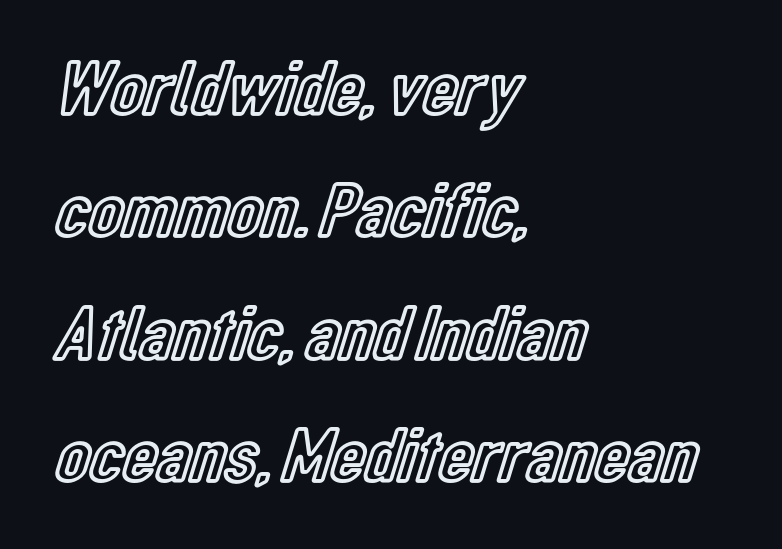
Q: Is the text italic (slanted)? A: Yes.
Q: Is the text underlined? A: No.
Q: How is the paragraph aligned? A: Left-aligned.
Q: Is the spacing between letters normal or unusually wide? A: Normal.
Q: Is the spacing between lines tight, normal or loose? A: Normal.
Q: Width (condensed, normal, or wide)? A: Condensed.
Q: x-height? A: Medium.
Q: Monospaced? A: No.
